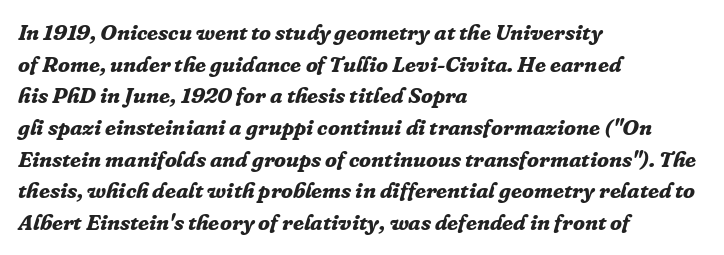
These lines keep a tight, regular rhythm from letter to letter. These lines carry a lot of weight — the face is fully bold. Left-aligned paragraph, ragged on the right. The passage shown stacks its lines at a standard gap. Quick note: underline off. The lettering tilts uniformly, giving the passage an italic look.
